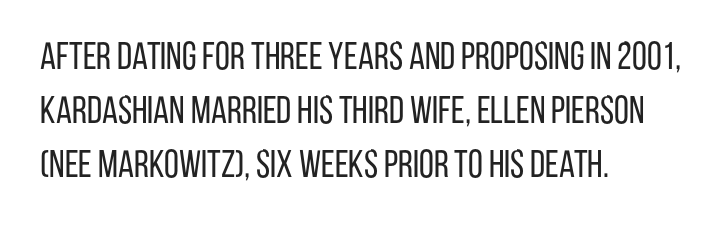
The image shows 38 px regular-weight, condensed sans-serif type, upright; set left-aligned, normal line spacing (1.42x), normal letter spacing, not underlined; low stroke contrast and a large x-height.
